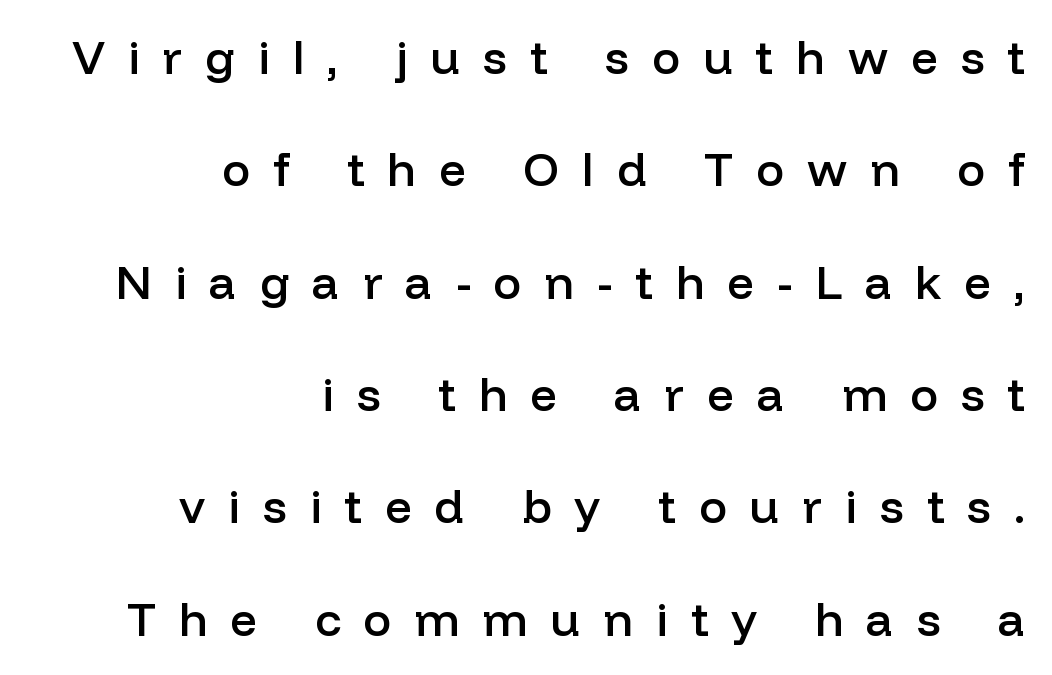
Q: Is the text bold? A: Semi-bold.
Q: Is the text italic (slanted)? A: No, it is upright.
Q: Is the typeface a serif or a sans-serif typeface? A: Sans-serif.
Q: Is the text underlined? A: No.
Q: How is the paragraph aligned? A: Right-aligned.
Q: Is the spacing between letters normal or unusually wide? A: Unusually wide.
Q: Is the spacing between lines tight, normal or loose? A: Loose.
Q: Width (condensed, normal, or wide)? A: Normal.
Q: Stroke contrast? A: Low.
Q: x-height? A: Medium.
Q: Monospaced? A: No.
